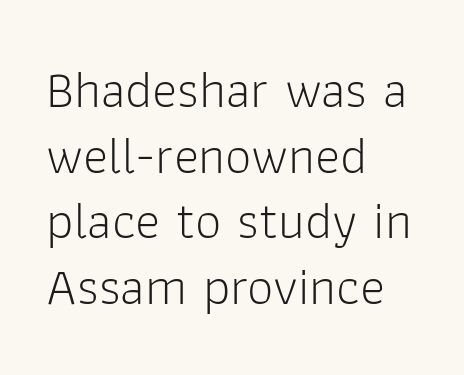
The image shows 53 px light sans-serif type, upright; set left-aligned, line spacing 1.24x, normal letter spacing, not underlined; low stroke contrast and a medium x-height.
